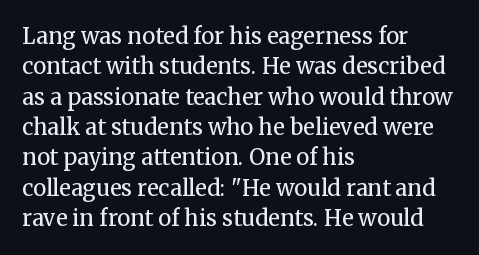
{"italic": "no", "bold": "no", "underline": "no", "align": "left", "line_spacing": "normal", "line_spacing_ratio": 1.38, "letter_spacing": "normal", "letter_spacing_em": 0.0, "glyph_px": 22}
